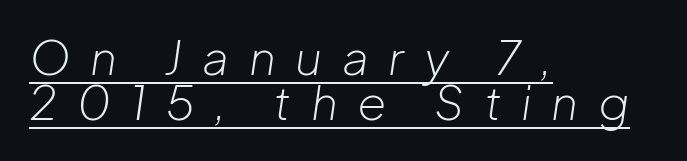
This sample uses expanded letter spacing, leaving extra air between glyphs. The font's italic variant was chosen for this text. Here the designer chose a conventional face with non-uniform glyph widths. Is the stroke heavy? The answer is a plain regular-or-lighter. Every row of glyphs begins at an identical x-position on the left. Caption: lettering with a line underneath.
